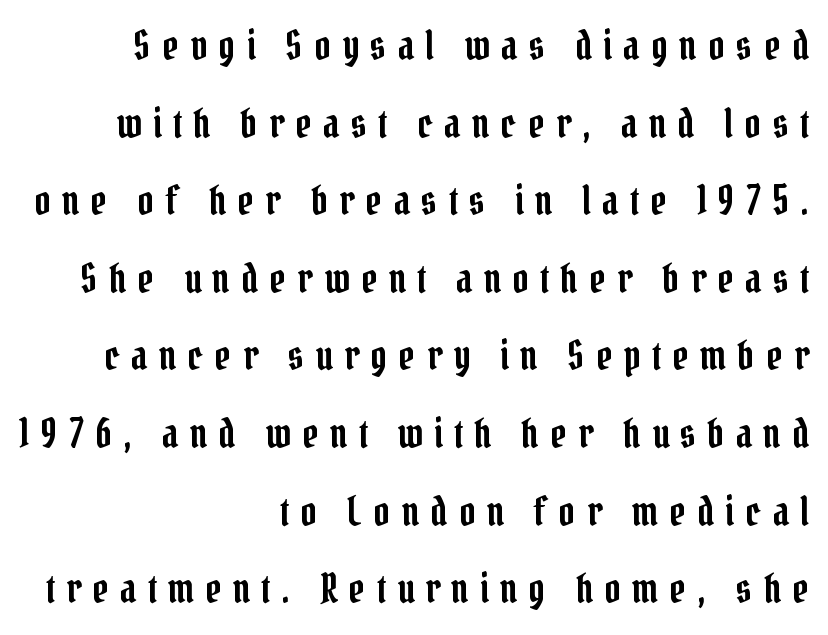
You could only call the tracking loose — the letters float apart. Serifs: yes, visible at the terminals of the letterforms. Summary of vertical rhythm: relaxed, with wide interline spacing. Nobody drew a line under any word here. Here the designer chose a conventional face with non-uniform glyph widths.
